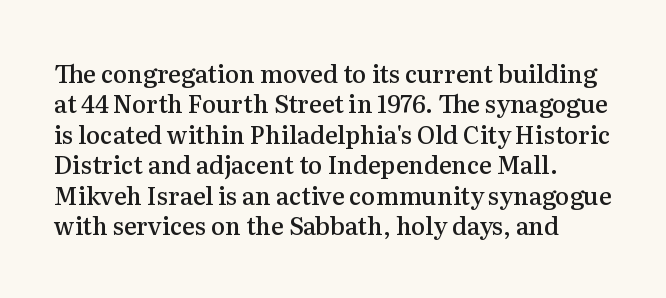
The image shows 24 px text type, upright; set normal line spacing (1.27x), normal letter spacing, not underlined.
